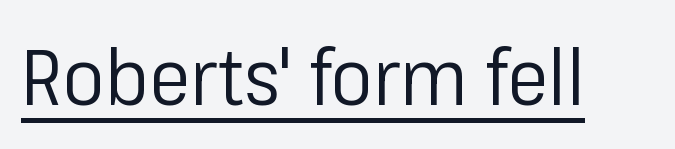
Posture: upright roman. Proportional: the letters do not fall into vertical columns. No chunkiness to these letters — they're not bold. This rendering employs a face without finishing strokes, i.e., a sans-serif. Is there an underline? Yes — a line sits under the letters.
